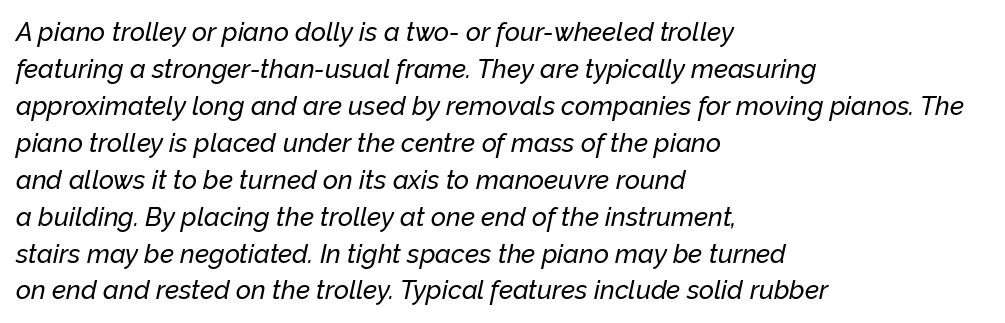
Descender tails drop into unmarked territory. Letter spacing: default. Line spacing here is normal. Quick note: italic.
